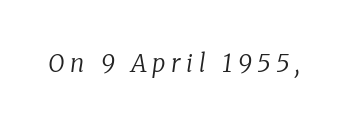
Q: Is the text bold? A: No.
Q: Is the text italic (slanted)? A: Yes, it leans right by about 8 degrees.
Q: Is the text underlined? A: No.
Q: Is the spacing between letters normal or unusually wide? A: Unusually wide.
